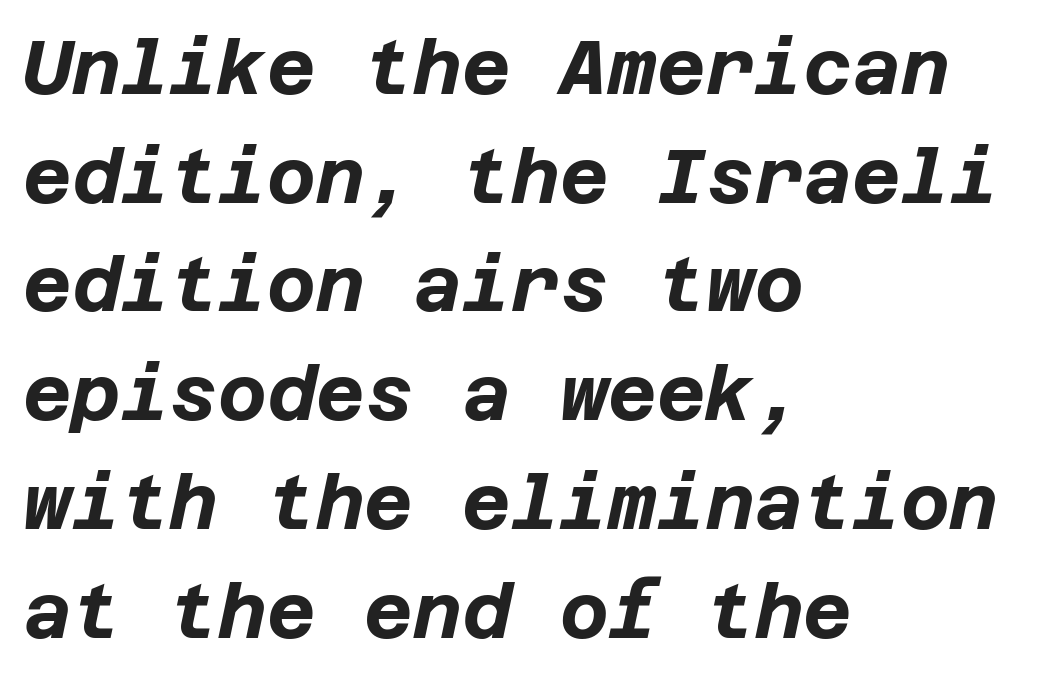
Q: Is the text bold? A: Yes.
Q: Is the text italic (slanted)? A: Yes, it leans right by about 12 degrees.
Q: Is the text underlined? A: No.
Q: How is the paragraph aligned? A: Left-aligned.
Q: Is the spacing between letters normal or unusually wide? A: Normal.
Q: Is the spacing between lines tight, normal or loose? A: Normal.
Q: Width (condensed, normal, or wide)? A: Normal.
Q: Stroke contrast? A: Low.
Q: x-height? A: Large.
